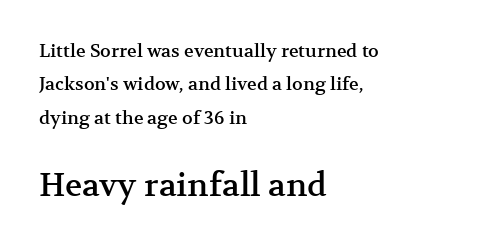
{"serif": "yes", "italic": "no", "width": "normal", "stroke_contrast": "medium", "x_height": "medium", "monospaced": "no", "underline": "no", "align": "left", "line_spacing_ratio": 1.85, "letter_spacing": "normal", "letter_spacing_em": 0.0, "larger_block": "second", "size_ratio": 1.78, "glyph_px": 32}
